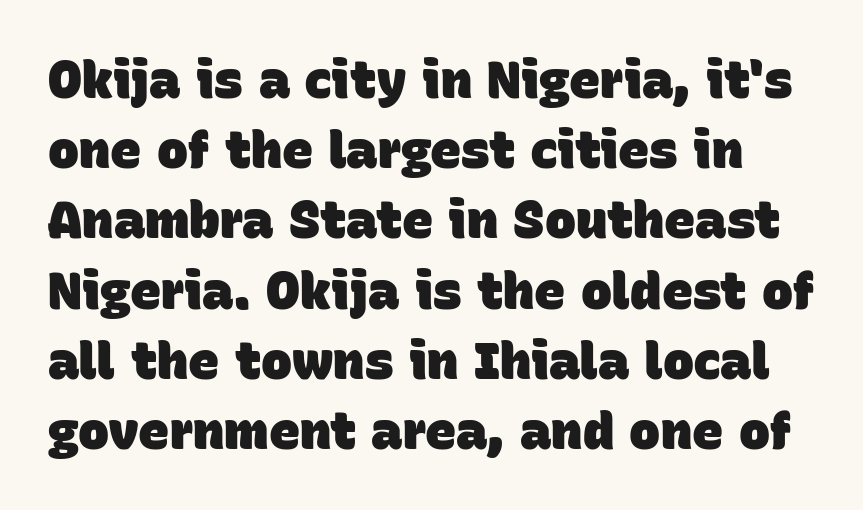
Q: Is the text bold? A: Yes.
Q: Is the typeface a serif or a sans-serif typeface? A: Sans-serif.
Q: Is the text underlined? A: No.
Q: Is the spacing between letters normal or unusually wide? A: Normal.
Q: Is the spacing between lines tight, normal or loose? A: Normal.
Q: Width (condensed, normal, or wide)? A: Normal.
Q: Stroke contrast? A: Low.
Q: x-height? A: Large.
Q: Monospaced? A: No.
